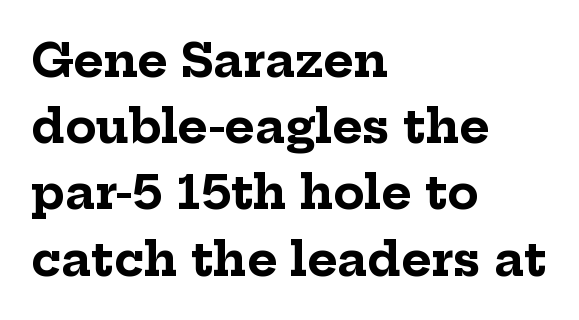
The image shows 46 px bold serif type, upright; set left-aligned, normal line spacing (1.44x), normal letter spacing, not underlined; low stroke contrast and a medium x-height.
